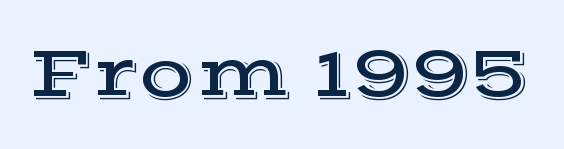
Q: Is the text italic (slanted)? A: No, it is upright.
Q: Is the typeface a serif or a sans-serif typeface? A: Serif.
Q: Is the text underlined? A: No.
Q: Is the spacing between letters normal or unusually wide? A: Normal.
Q: Width (condensed, normal, or wide)? A: Wide.
Q: x-height? A: Medium.
Q: Monospaced? A: No.
